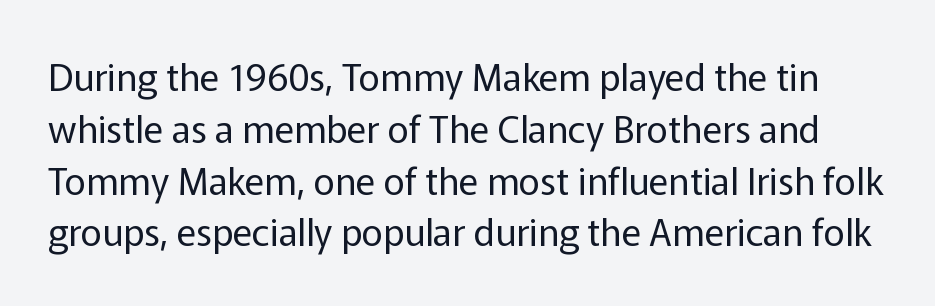
The image shows 37 px regular-weight sans-serif type, upright; set normal line spacing (1.4x), normal letter spacing, not underlined; low stroke contrast and a medium x-height.
